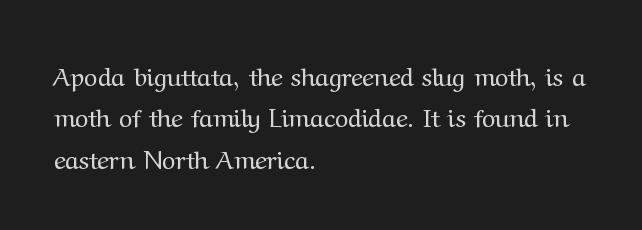
{"italic": "no", "bold": "no", "underline": "no", "align": "left", "line_spacing": "normal", "line_spacing_ratio": 1.59, "letter_spacing": "normal", "letter_spacing_em": 0.0, "glyph_px": 26}
